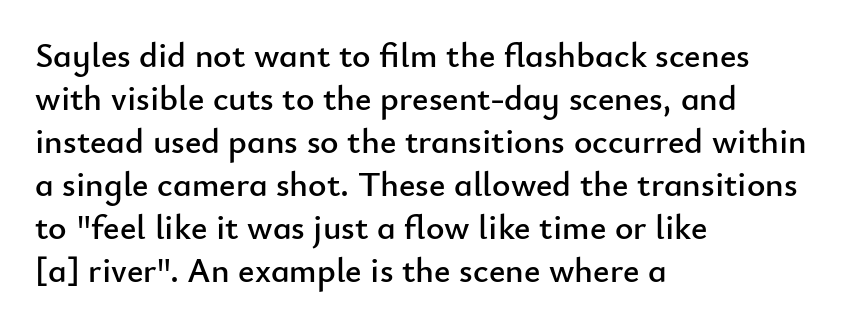
The image shows 35 px sans-serif type, upright; set left-aligned, line spacing 1.23x, normal letter spacing, not underlined; low stroke contrast and a small x-height.
